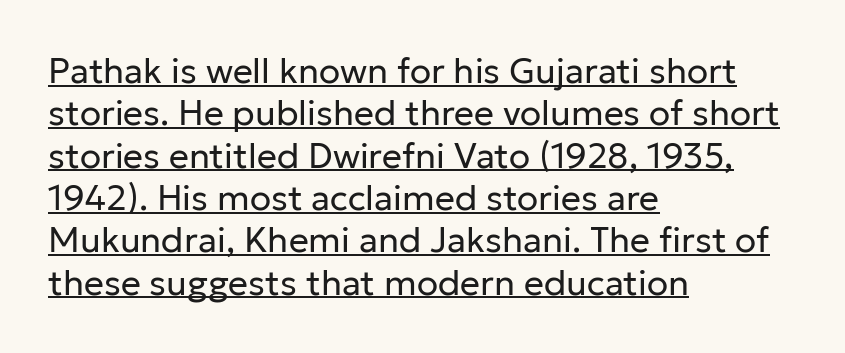
Q: Is the text bold? A: No.
Q: Is the text italic (slanted)? A: No, it is upright.
Q: Is the typeface a serif or a sans-serif typeface? A: Sans-serif.
Q: Is the text underlined? A: Yes.
Q: How is the paragraph aligned? A: Left-aligned.
Q: Is the spacing between letters normal or unusually wide? A: Normal.
Q: Width (condensed, normal, or wide)? A: Normal.
Q: Stroke contrast? A: Low.
Q: x-height? A: Medium.
Q: Monospaced? A: No.
